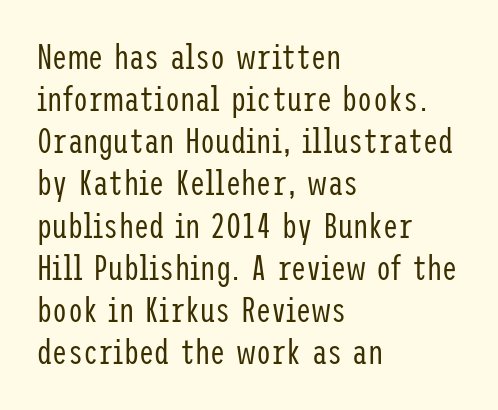
Descender tails drop into unmarked territory. Words appear dense and cohesive because spacing is normal. This sample uses a sans-serif face. Compared with a typical body face, this is equally light or lighter still. Every stem runs plumb, perpendicular to the baseline. The paragraph shown leans on its left margin.
